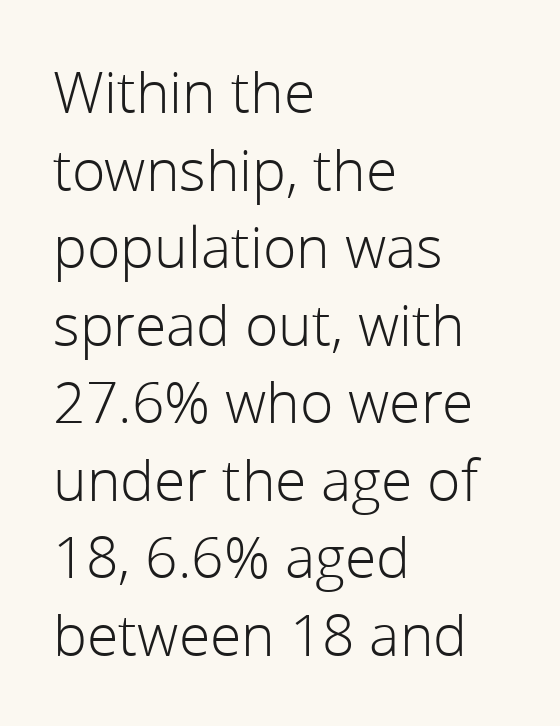
Q: Is the text bold? A: No.
Q: Is the text italic (slanted)? A: No, it is upright.
Q: Is the typeface a serif or a sans-serif typeface? A: Sans-serif.
Q: Is the text underlined? A: No.
Q: How is the paragraph aligned? A: Left-aligned.
Q: Is the spacing between letters normal or unusually wide? A: Normal.
Q: Is the spacing between lines tight, normal or loose? A: Normal.
Q: Width (condensed, normal, or wide)? A: Normal.
Q: Stroke contrast? A: Low.
Q: x-height? A: Medium.
Q: Monospaced? A: No.
